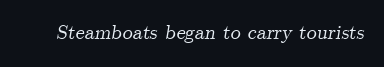
{"italic": "yes", "lean": "right", "slant_degrees": 9, "underline": "no", "letter_spacing": "normal", "letter_spacing_em": 0.0, "glyph_px": 20}
